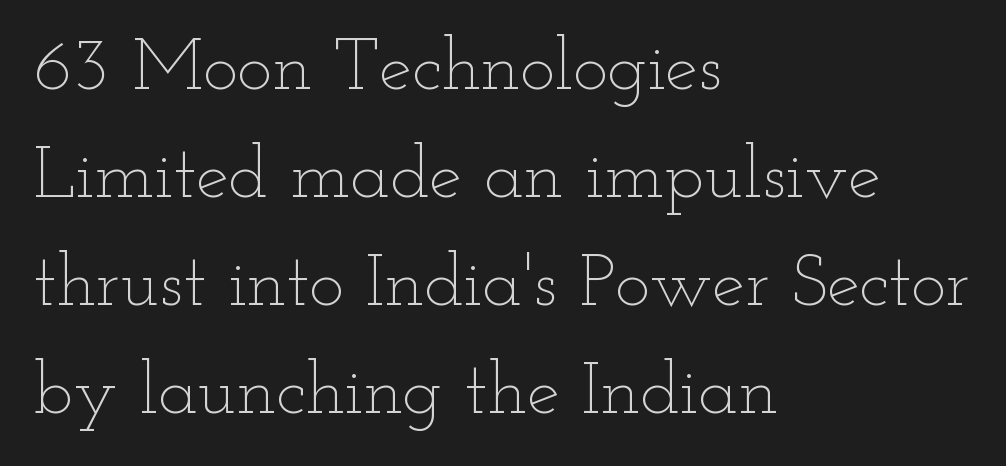
Q: Is the text bold? A: No.
Q: Is the text italic (slanted)? A: No, it is upright.
Q: Is the text underlined? A: No.
Q: How is the paragraph aligned? A: Left-aligned.
Q: Is the spacing between letters normal or unusually wide? A: Normal.
Q: Is the spacing between lines tight, normal or loose? A: Normal.
Q: Width (condensed, normal, or wide)? A: Wide.
Q: Stroke contrast? A: Low.
Q: x-height? A: Small.
Q: Monospaced? A: No.
